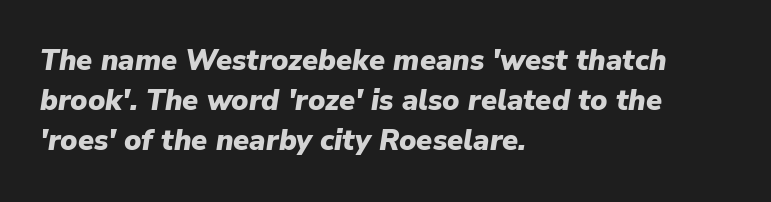
{"italic": "yes", "lean": "right", "slant_degrees": 9, "bold": "yes", "weight": "heavy", "width": "normal", "stroke_contrast": "low", "x_height": "medium", "monospaced": "no", "underline": "no", "align": "left", "line_spacing": "normal", "line_spacing_ratio": 1.38, "letter_spacing": "normal", "letter_spacing_em": 0.0, "glyph_px": 29}
